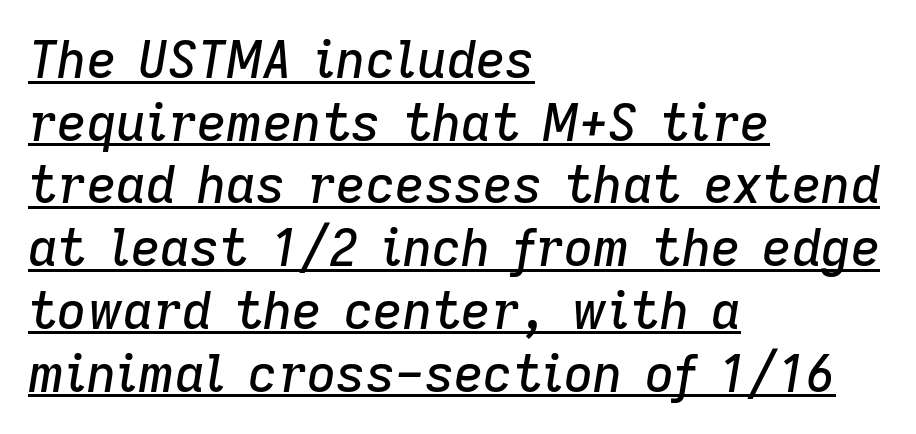
Q: Is the text italic (slanted)? A: Yes, it leans right by about 9 degrees.
Q: Is the text underlined? A: Yes.
Q: How is the paragraph aligned? A: Left-aligned.
Q: Is the spacing between letters normal or unusually wide? A: Normal.
Q: Width (condensed, normal, or wide)? A: Normal.
Q: Stroke contrast? A: Low.
Q: x-height? A: Medium.
Q: Monospaced? A: No.
